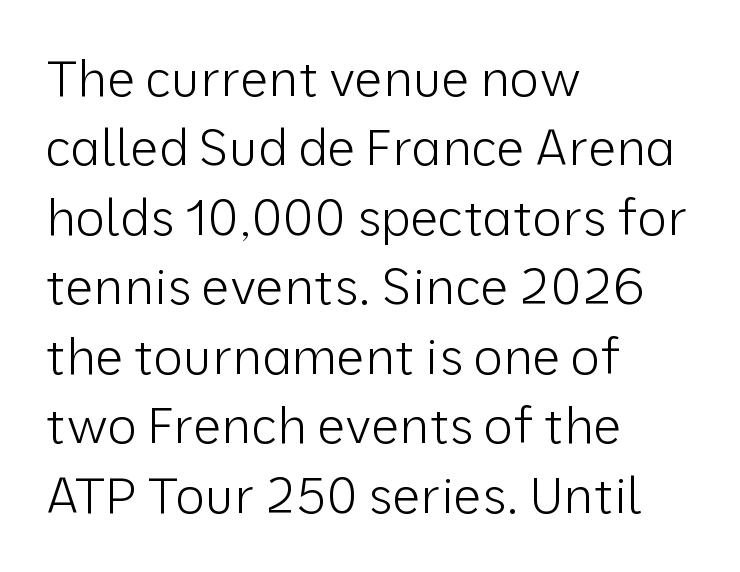
Q: Is the text bold? A: No.
Q: Is the text italic (slanted)? A: No, it is upright.
Q: Is the typeface a serif or a sans-serif typeface? A: Sans-serif.
Q: Is the text underlined? A: No.
Q: How is the paragraph aligned? A: Left-aligned.
Q: Is the spacing between letters normal or unusually wide? A: Normal.
Q: Is the spacing between lines tight, normal or loose? A: Normal.
Q: Width (condensed, normal, or wide)? A: Normal.
Q: Stroke contrast? A: Low.
Q: x-height? A: Medium.
Q: Monospaced? A: No.
